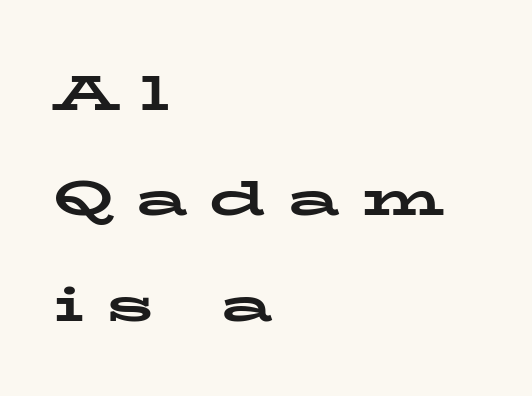
Weight: bold. The area under the type is left untouched. Type style note: has serifs. Is this a fixed-width face? No — the glyphs have proportional, varying widths. Regarding leading, the lines here are spaced well apart. The gaps between neighbouring characters are conspicuously large.
